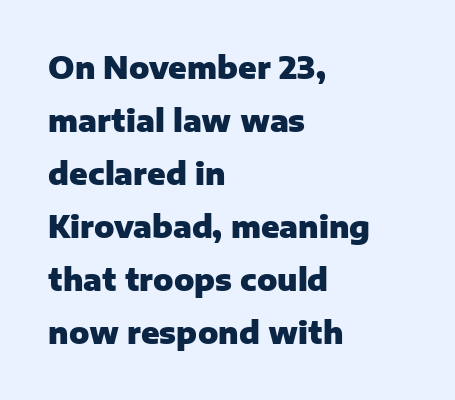
Q: Is the text bold? A: Yes.
Q: Is the text italic (slanted)? A: No, it is upright.
Q: Is the typeface a serif or a sans-serif typeface? A: Sans-serif.
Q: Is the text underlined? A: No.
Q: How is the paragraph aligned? A: Left-aligned.
Q: Is the spacing between letters normal or unusually wide? A: Normal.
Q: Width (condensed, normal, or wide)? A: Normal.
Q: Stroke contrast? A: Low.
Q: x-height? A: Medium.
Q: Monospaced? A: No.
